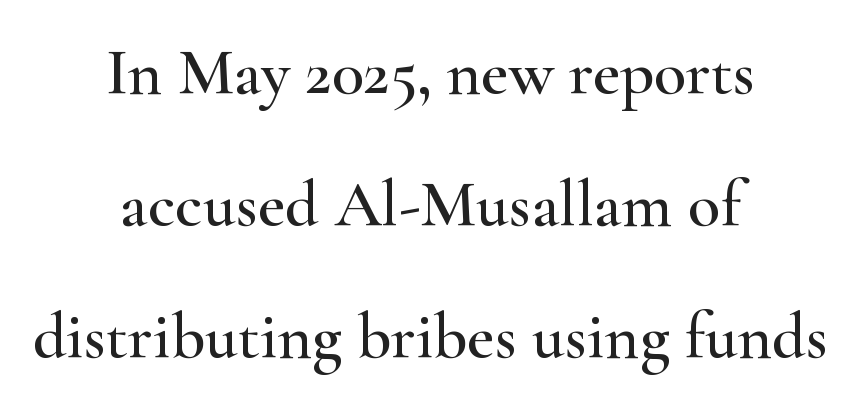
Q: Is the text italic (slanted)? A: No, it is upright.
Q: Is the typeface a serif or a sans-serif typeface? A: Serif.
Q: Is the text underlined? A: No.
Q: How is the paragraph aligned? A: Centered.
Q: Is the spacing between letters normal or unusually wide? A: Normal.
Q: Is the spacing between lines tight, normal or loose? A: Loose.
Q: Width (condensed, normal, or wide)? A: Wide.
Q: Stroke contrast? A: High.
Q: x-height? A: Small.
Q: Monospaced? A: No.
